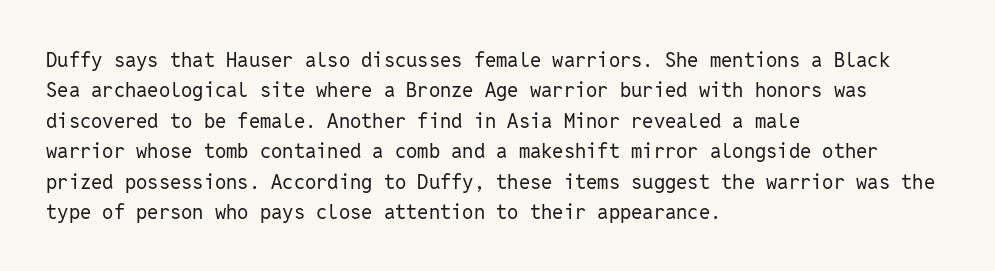
The typesetting does not lean heavy: it is not bold. Words appear dense and cohesive because spacing is normal. Every character sits straight up, as roman type does. What's the leading like? Ordinary, nothing unusual. Glance below the letters and you will spot only blank space.
